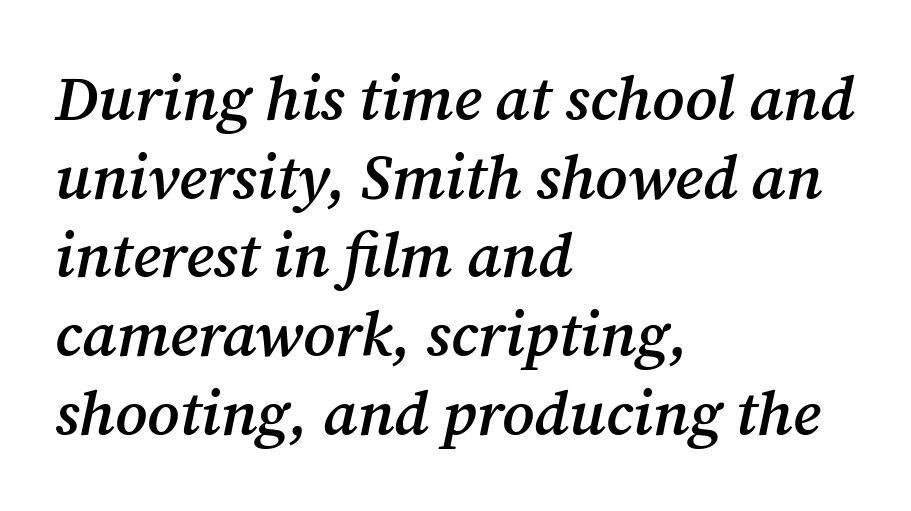
The image shows 62 px semibold serif type, italic (leaning right); set left-aligned, normal line spacing (1.27x), normal letter spacing, not underlined; medium stroke contrast and a medium x-height.
